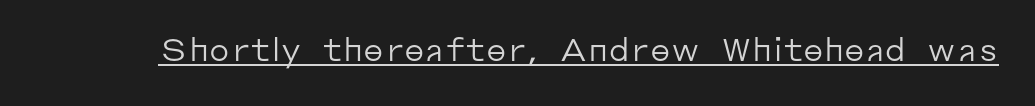
Q: Is the text bold? A: No.
Q: Is the text italic (slanted)? A: No, it is upright.
Q: Is the typeface a serif or a sans-serif typeface? A: Sans-serif.
Q: Is the text underlined? A: Yes.
Q: Is the spacing between letters normal or unusually wide? A: Normal.
Q: Width (condensed, normal, or wide)? A: Normal.
Q: Stroke contrast? A: Low.
Q: x-height? A: Medium.
Q: Monospaced? A: No.
